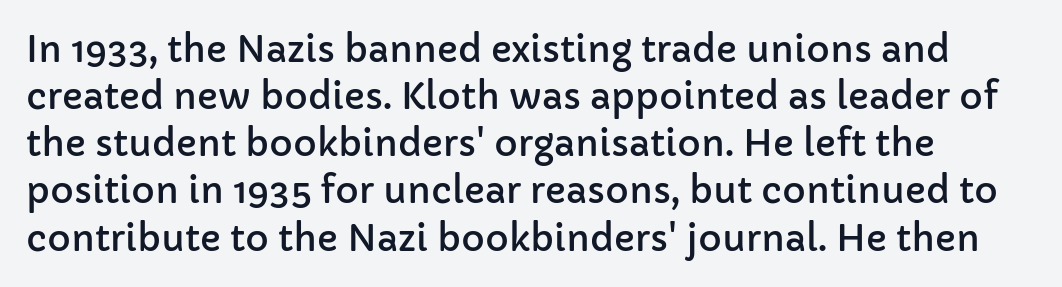
Summary of vertical rhythm: regular, with standard interline spacing. Between one letter and the next there's only the usual sliver of space. Type style note: lacks serifs. Is this a fixed-width face? No — the glyphs have proportional, varying widths. Descenders are the only things crossing below the line.
